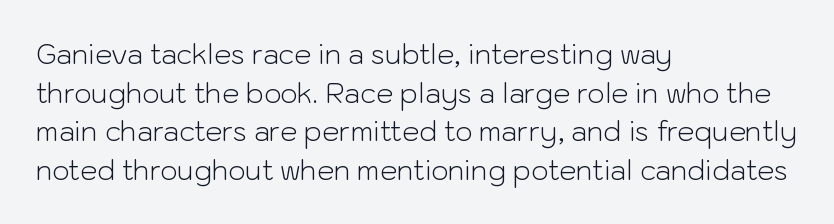
The image shows 27 px text type, upright; set left-aligned, normal line spacing (1.43x), normal letter spacing, not underlined.
